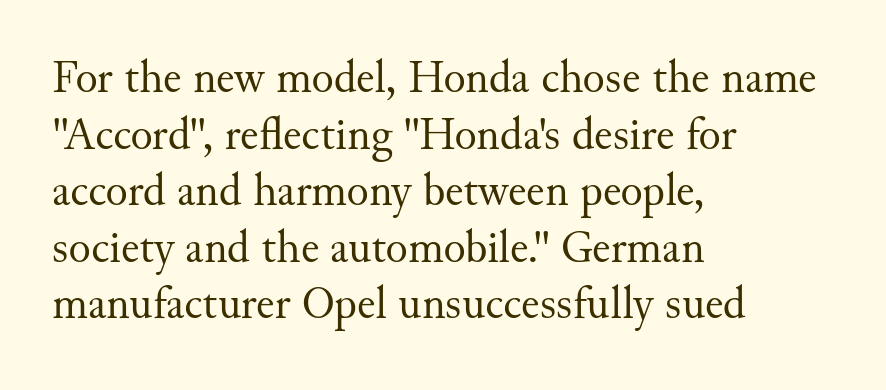
Q: Is the text bold? A: No.
Q: Is the text italic (slanted)? A: No, it is upright.
Q: Is the typeface a serif or a sans-serif typeface? A: Serif.
Q: Is the text underlined? A: No.
Q: How is the paragraph aligned? A: Left-aligned.
Q: Is the spacing between letters normal or unusually wide? A: Normal.
Q: Width (condensed, normal, or wide)? A: Normal.
Q: Stroke contrast? A: Medium.
Q: x-height? A: Small.
Q: Monospaced? A: No.
